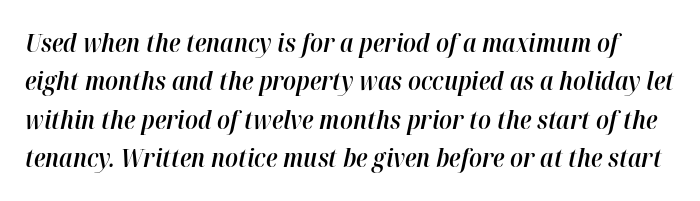
{"italic": "yes", "lean": "right", "slant_degrees": 12, "bold": "semi", "underline": "no", "line_spacing": "normal", "line_spacing_ratio": 1.54, "letter_spacing": "normal", "letter_spacing_em": 0.0, "glyph_px": 25}
